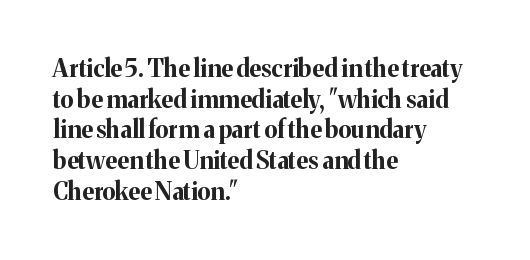
Q: Is the text bold? A: Yes.
Q: Is the text italic (slanted)? A: No, it is upright.
Q: Is the text underlined? A: No.
Q: How is the paragraph aligned? A: Left-aligned.
Q: Is the spacing between letters normal or unusually wide? A: Normal.
Q: Is the spacing between lines tight, normal or loose? A: Normal.
